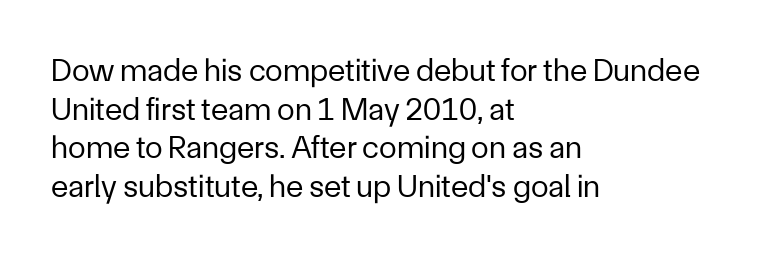
The image shows 32 px regular-weight sans-serif type, upright; set left-aligned, line spacing 1.21x, normal letter spacing, not underlined; low stroke contrast and a medium x-height.
